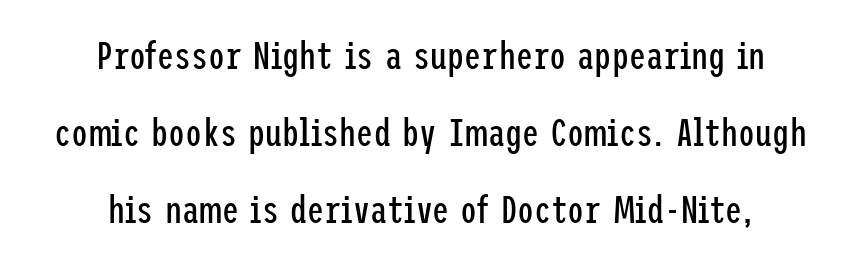
The image shows 38 px regular-weight, condensed sans-serif type, upright; set centered, loose line spacing (2.02x), normal letter spacing, not underlined; low stroke contrast and a medium x-height.
